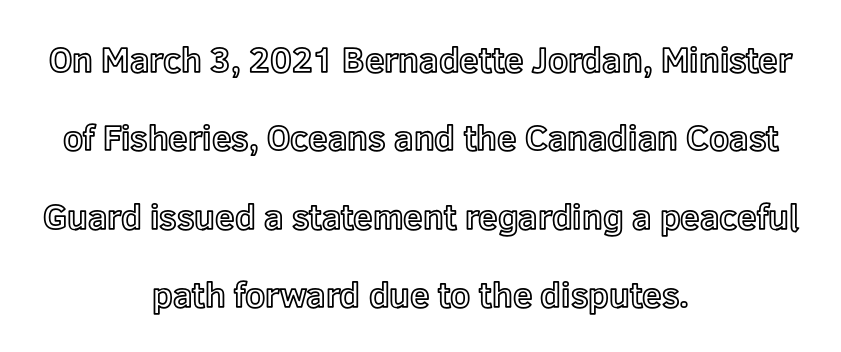
Spacing verdict: proportional, widths tailored to each character. The axis of the letterforms is exactly vertical. The paragraph has two soft edges and a firm central axis. Quick note: underline off.
